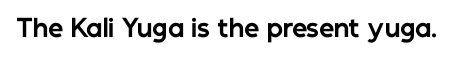
Q: Is the text bold? A: Yes.
Q: Is the text italic (slanted)? A: No, it is upright.
Q: Is the text underlined? A: No.
Q: Is the spacing between letters normal or unusually wide? A: Normal.
